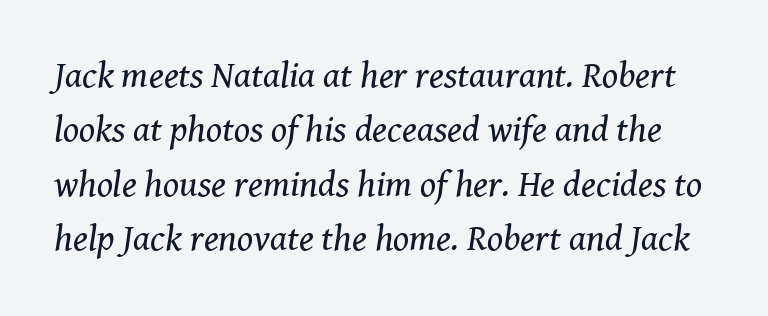
A typesetter would call this proportional, since set widths differ per character. Evenly set lines give the paragraph a standard silhouette. Notice how the stems are inclined rather than vertical — that's the hallmark of italics. Check the space under the baseline: it is left empty. Letterform terminals end in serifs throughout the passage. The letterforms sit shoulder to shoulder at normal distance.
